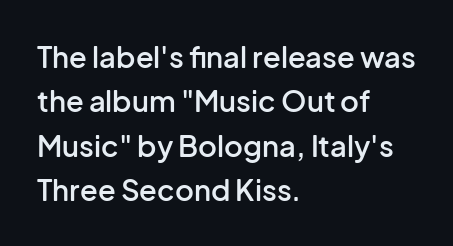
The image shows 29 px semibold sans-serif type, upright; set left-aligned, normal line spacing (1.53x), normal letter spacing, not underlined; low stroke contrast and a medium x-height.
